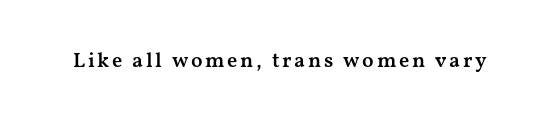
Its strokes are somewhat broadened, the hallmark of semibold type. The lettering holds an erect, upright posture throughout. The zone under the glyphs is completely vacant.
